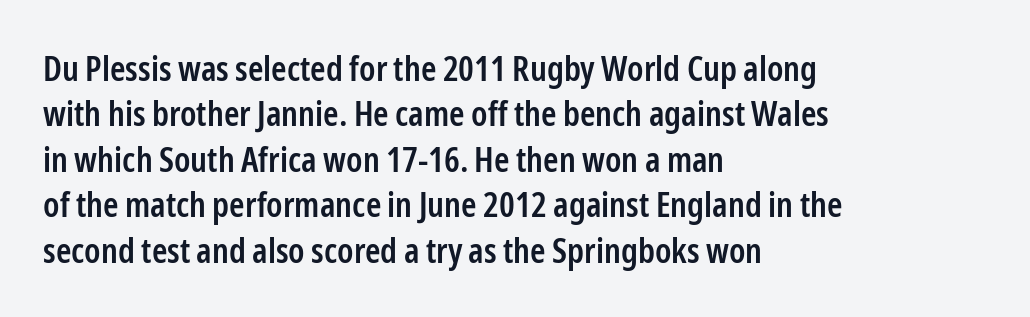
Q: Is the text bold? A: Semi-bold.
Q: Is the text italic (slanted)? A: No, it is upright.
Q: Is the typeface a serif or a sans-serif typeface? A: Sans-serif.
Q: Is the text underlined? A: No.
Q: How is the paragraph aligned? A: Left-aligned.
Q: Is the spacing between letters normal or unusually wide? A: Normal.
Q: Is the spacing between lines tight, normal or loose? A: Normal.
Q: Width (condensed, normal, or wide)? A: Condensed.
Q: Stroke contrast? A: Low.
Q: x-height? A: Medium.
Q: Monospaced? A: No.
